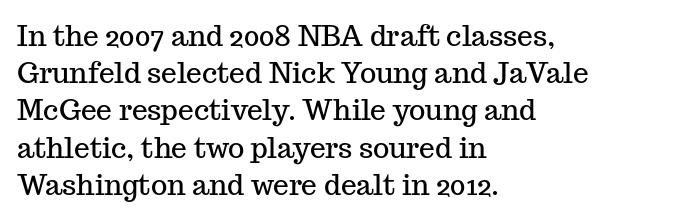
Q: Is the text italic (slanted)? A: No, it is upright.
Q: Is the typeface a serif or a sans-serif typeface? A: Serif.
Q: Is the text underlined? A: No.
Q: How is the paragraph aligned? A: Left-aligned.
Q: Is the spacing between letters normal or unusually wide? A: Normal.
Q: Is the spacing between lines tight, normal or loose? A: Normal.
Q: Width (condensed, normal, or wide)? A: Normal.
Q: Stroke contrast? A: Medium.
Q: x-height? A: Medium.
Q: Monospaced? A: No.
